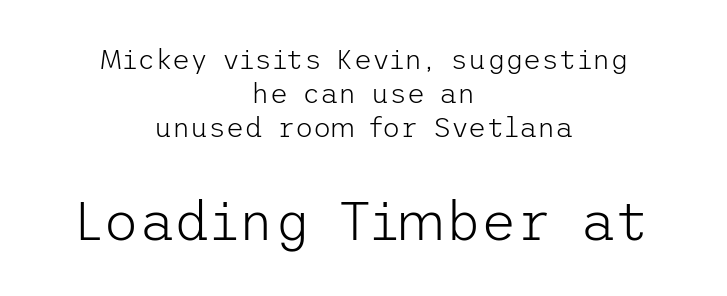
Typesetter's note — lower block bumped up in size, upper block left smaller. This is the regular roman posture of the typeface. Only glyphs here, with clear space below each row. Each word holds together tightly as a unit, with standard inter-letter gaps. Visually the block forms a symmetrical silhouette, jagged on both flanks.
